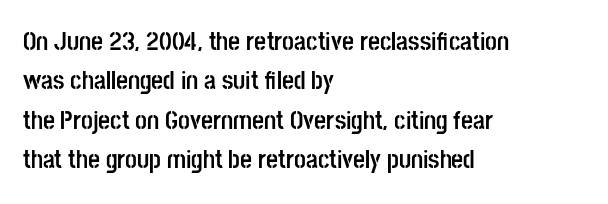
{"italic": "no", "bold": "yes", "underline": "no", "align": "left", "line_spacing": "normal", "line_spacing_ratio": 1.51, "letter_spacing": "normal", "letter_spacing_em": 0.0, "glyph_px": 26}
